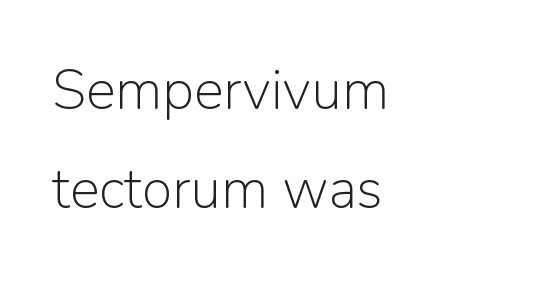
The image shows 56 px light sans-serif type, upright; set left-aligned, line spacing 1.77x, normal letter spacing, not underlined; low stroke contrast and a medium x-height.
